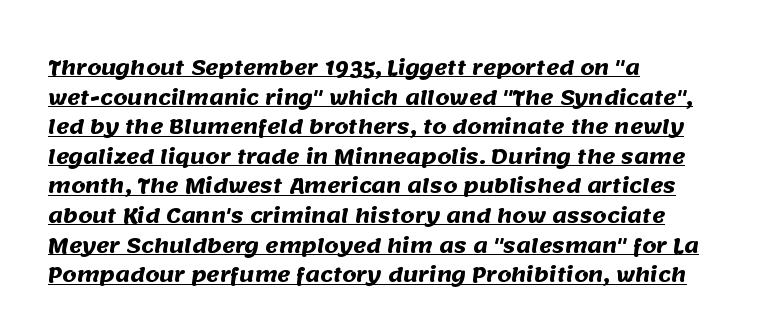
{"bold": "yes", "underline": "yes", "align": "left", "line_spacing": "normal", "line_spacing_ratio": 1.48, "letter_spacing": "normal", "letter_spacing_em": 0.0, "glyph_px": 20}
